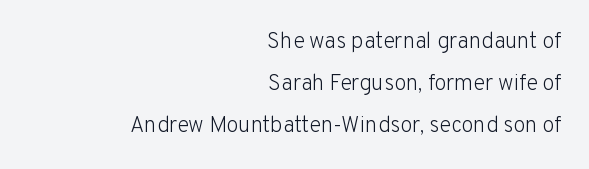
{"italic": "no", "bold": "no", "underline": "no", "align": "right", "line_spacing": "loose", "line_spacing_ratio": 1.9, "letter_spacing": "normal", "letter_spacing_em": 0.0, "glyph_px": 22}
